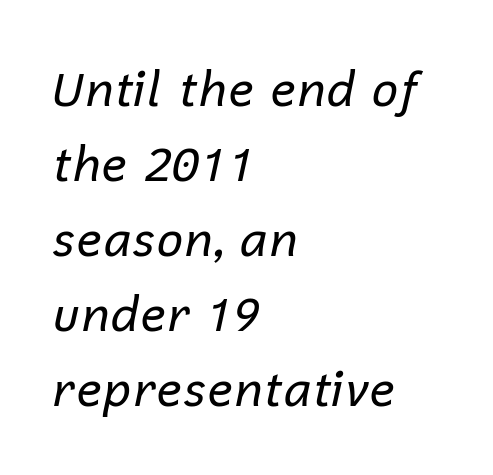
A normal amount of white space separates one row of letters from the next. The paragraph shown leans on its left margin. This sample has the flowing, uneven cadence of proportional lettering. A typesetter would mark this as italic.
